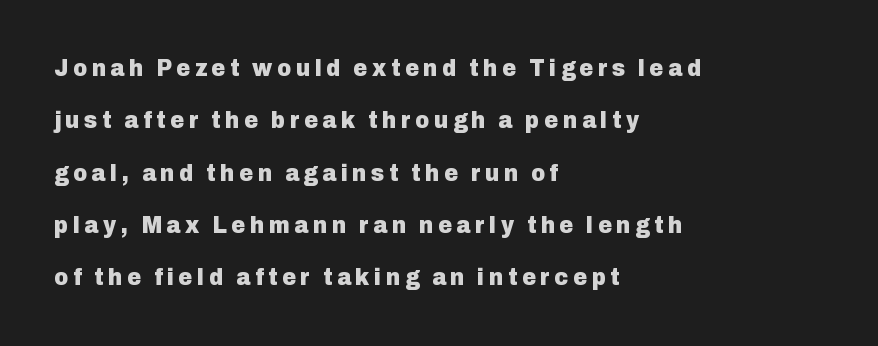
The image shows 24 px bold type, upright; set left-aligned, loose line spacing (2.18x), not underlined.
